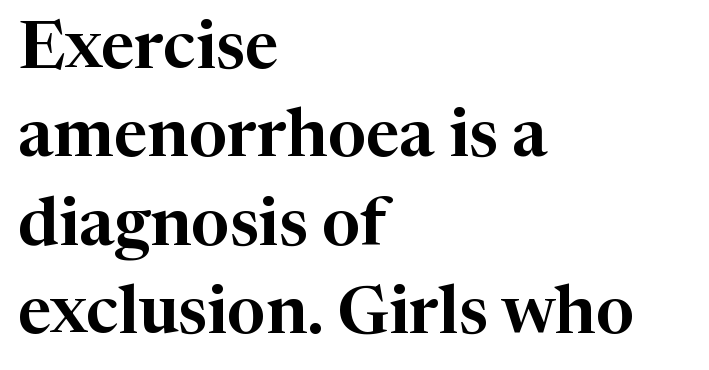
If you measured baseline to baseline, you'd find a middling distance. Varying glyph widths throughout — classic text-font behaviour. The compositor pushed each line to the left boundary. Serif or sans? Serif — the stroke terminals have little feet. No italicization has been applied; the sample stays upright.
